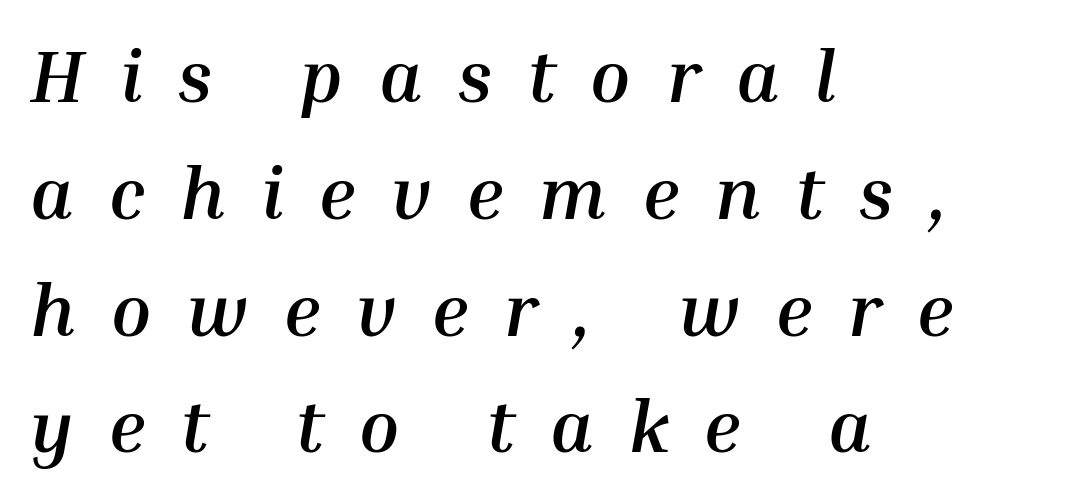
The image shows 73 px semibold type, italic (leaning right); set left-aligned, normal line spacing (1.6x), unusually wide letter spacing (+0.49 em), not underlined; medium stroke contrast and a medium x-height.
